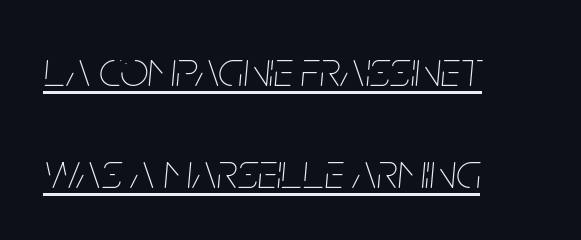
Q: Is the text bold? A: No.
Q: Is the text italic (slanted)? A: Yes, it leans right by about 5 degrees.
Q: Is the text underlined? A: Yes.
Q: How is the paragraph aligned? A: Left-aligned.
Q: Is the spacing between letters normal or unusually wide? A: Normal.
Q: Is the spacing between lines tight, normal or loose? A: Loose.
Q: Width (condensed, normal, or wide)? A: Condensed.
Q: Stroke contrast? A: Low.
Q: x-height? A: Large.
Q: Monospaced? A: No.
